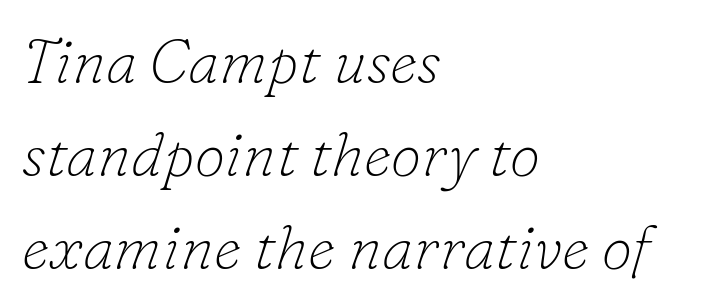
Q: Is the text bold? A: No.
Q: Is the text italic (slanted)? A: Yes, it leans right by about 16 degrees.
Q: Is the typeface a serif or a sans-serif typeface? A: Serif.
Q: Is the text underlined? A: No.
Q: How is the paragraph aligned? A: Left-aligned.
Q: Is the spacing between letters normal or unusually wide? A: Normal.
Q: Is the spacing between lines tight, normal or loose? A: Normal.
Q: Width (condensed, normal, or wide)? A: Normal.
Q: Stroke contrast? A: Low.
Q: x-height? A: Small.
Q: Monospaced? A: No.
